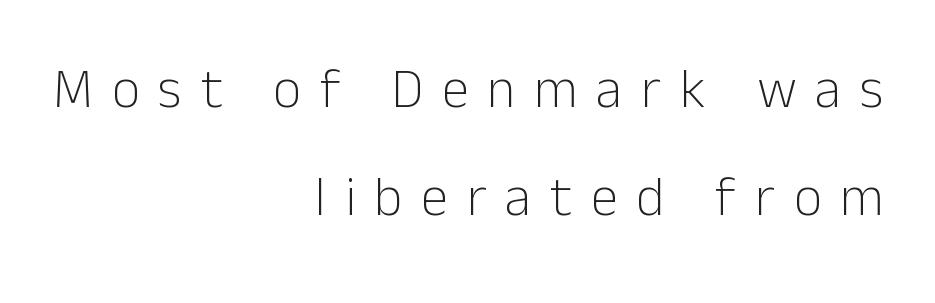
{"serif": "no", "italic": "no", "bold": "no", "weight": "light", "width": "normal", "stroke_contrast": "low", "x_height": "medium", "monospaced": "no", "underline": "no", "align": "right", "line_spacing": "loose", "line_spacing_ratio": 1.96, "letter_spacing": "wide", "letter_spacing_em": 0.34, "glyph_px": 55}
